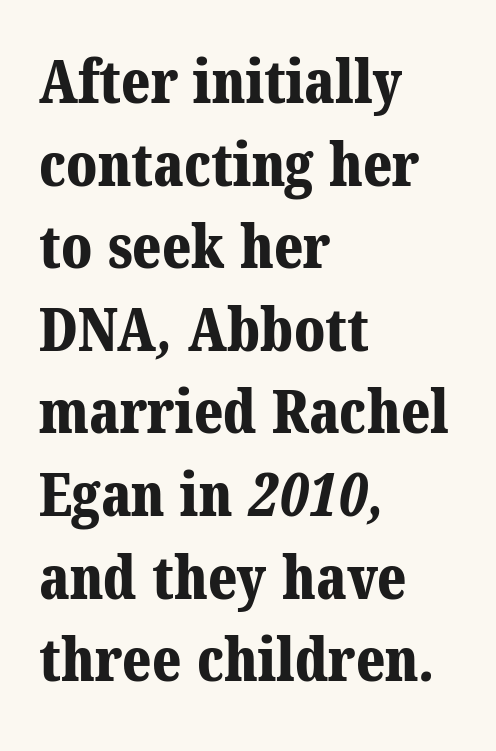
{"serif": "yes", "bold": "yes", "weight": "bold", "width": "normal", "stroke_contrast": "medium", "x_height": "medium", "monospaced": "no", "underline": "no", "align": "left", "line_spacing": "normal", "line_spacing_ratio": 1.4, "letter_spacing": "normal", "letter_spacing_em": 0.0, "glyph_px": 59}
